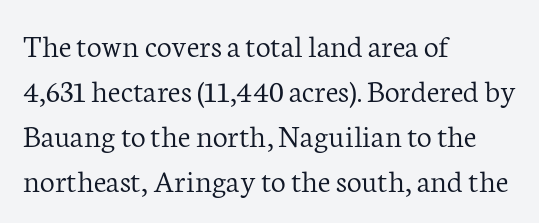
The image shows 33 px light serif type, upright; set left-aligned, normal line spacing (1.36x), normal letter spacing, not underlined; low stroke contrast and a medium x-height.
